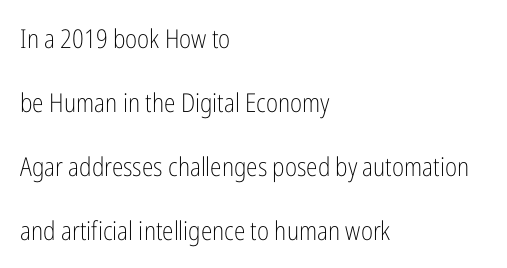
Q: Is the text bold? A: No.
Q: Is the text italic (slanted)? A: No, it is upright.
Q: Is the text underlined? A: No.
Q: How is the paragraph aligned? A: Left-aligned.
Q: Is the spacing between letters normal or unusually wide? A: Normal.
Q: Is the spacing between lines tight, normal or loose? A: Loose.
